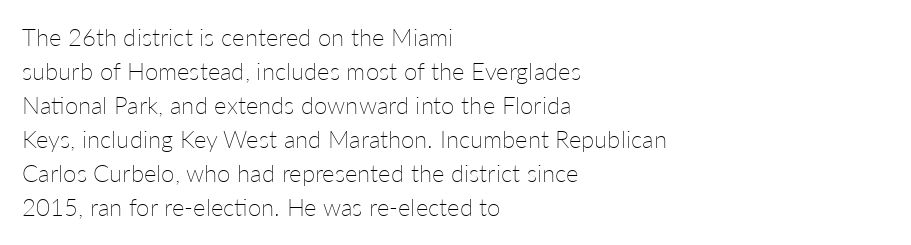
Q: Is the text bold? A: No.
Q: Is the text italic (slanted)? A: No, it is upright.
Q: Is the text underlined? A: No.
Q: How is the paragraph aligned? A: Left-aligned.
Q: Is the spacing between letters normal or unusually wide? A: Normal.
Q: Is the spacing between lines tight, normal or loose? A: Normal.
